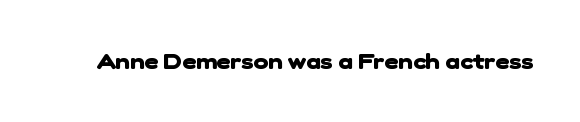
The image shows 22 px bold type; set normal letter spacing, not underlined.
